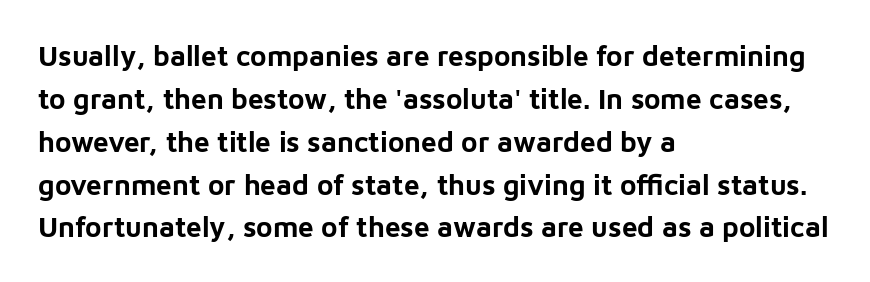
{"serif": "no", "italic": "no", "bold": "yes", "weight": "bold", "width": "normal", "stroke_contrast": "low", "x_height": "medium", "monospaced": "no", "underline": "no", "align": "left", "line_spacing": "normal", "line_spacing_ratio": 1.53, "letter_spacing": "normal", "letter_spacing_em": 0.0, "glyph_px": 28}
